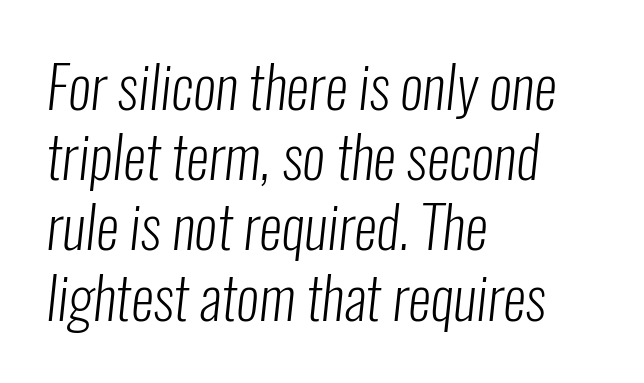
{"serif": "no", "bold": "no", "weight": "light", "width": "condensed", "stroke_contrast": "low", "x_height": "medium", "monospaced": "no", "underline": "no", "align": "left", "line_spacing_ratio": 1.21, "letter_spacing": "normal", "letter_spacing_em": 0.0, "glyph_px": 58}
